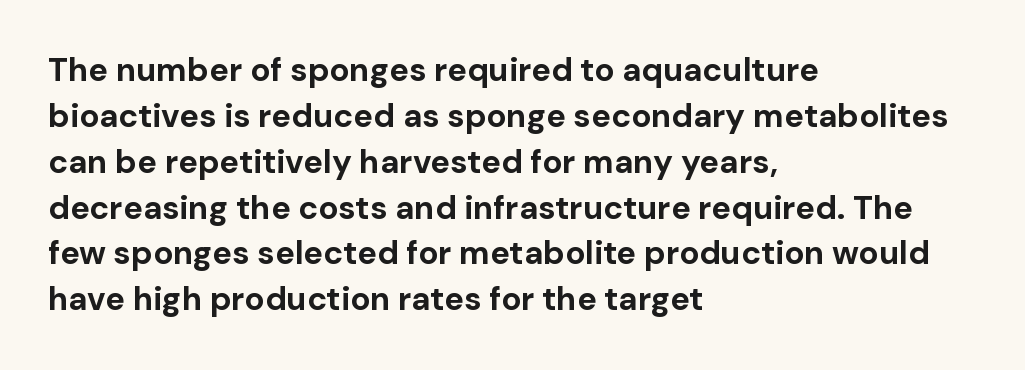
The image shows 33 px bold sans-serif type, upright; set left-aligned, normal line spacing (1.39x), normal letter spacing, not underlined; low stroke contrast and a medium x-height.
